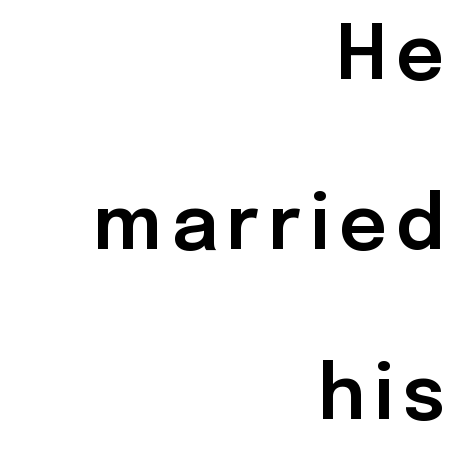
{"serif": "no", "italic": "no", "width": "normal", "stroke_contrast": "low", "x_height": "medium", "monospaced": "no", "underline": "no", "align": "right", "line_spacing": "loose", "line_spacing_ratio": 2.27, "glyph_px": 75}
